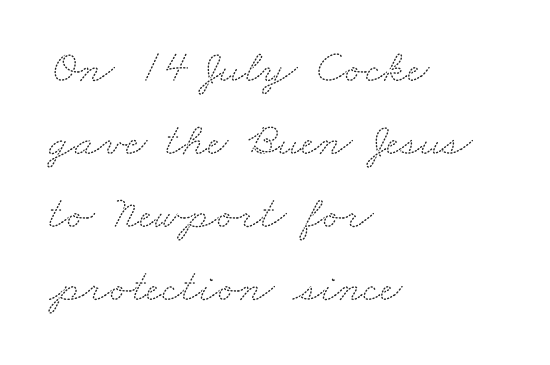
Check under the words: just untouched page. Letter spacing: default. How would I describe the line gaps? Plain and ordinary. Line starts are locked; line ends wander. Yep, those are serifs on the letters. Character widths vary here, with narrow letters taking less room than wide ones.
